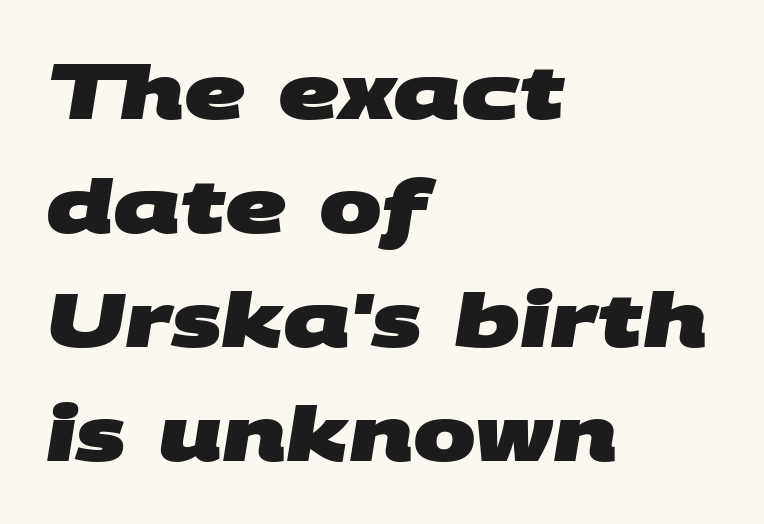
Leading: standard. Clear beneath every line of the passage. The letters advance in unequal steps, a hallmark of proportional type. Does extra space separate the letters? No, they use regular spacing. A dark, heavy texture on the line: the type is bold. If you drew a ruler down the left edge, every line would touch it.
